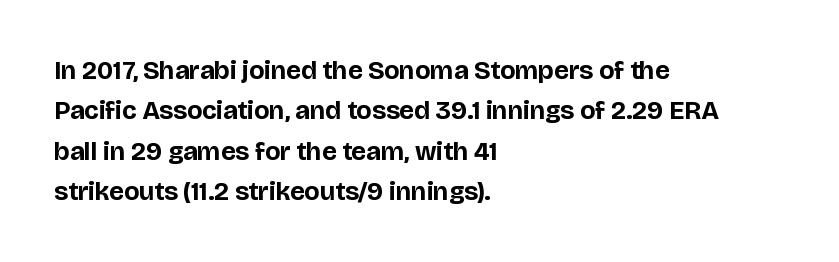
Q: Is the text bold? A: Yes.
Q: Is the text italic (slanted)? A: No, it is upright.
Q: Is the text underlined? A: No.
Q: How is the paragraph aligned? A: Left-aligned.
Q: Is the spacing between letters normal or unusually wide? A: Normal.
Q: Is the spacing between lines tight, normal or loose? A: Normal.
